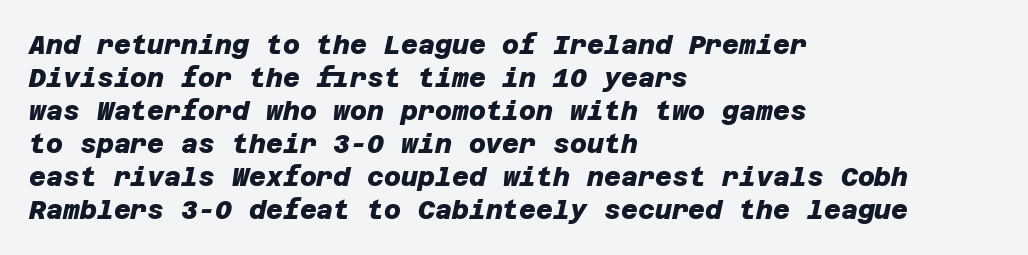
Does the leading feel generous? No, just average. Letters rest on an invisible, unmarked baseline. The glyphs have the mass of a bold cut. Typeset ragged right — the left edge is the straight one.
